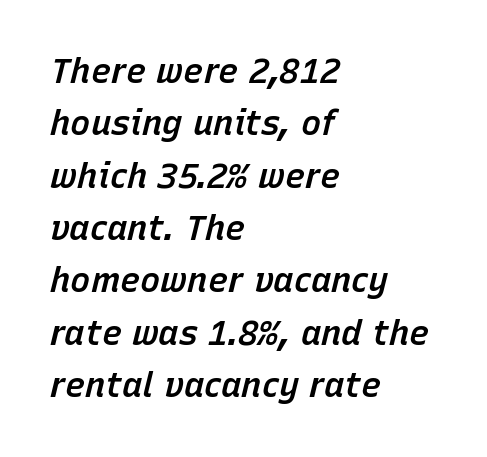
Q: Is the text bold? A: Semi-bold.
Q: Is the text italic (slanted)? A: Yes, it leans right by about 15 degrees.
Q: Is the text underlined? A: No.
Q: How is the paragraph aligned? A: Left-aligned.
Q: Is the spacing between letters normal or unusually wide? A: Normal.
Q: Is the spacing between lines tight, normal or loose? A: Normal.
Q: Width (condensed, normal, or wide)? A: Normal.
Q: Stroke contrast? A: Low.
Q: x-height? A: Medium.
Q: Monospaced? A: No.
